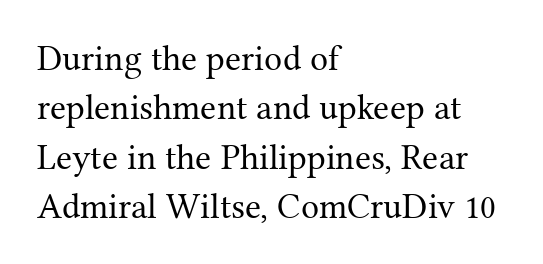
Characters follow at the spacing the type designer built in. No italicization has been applied; the sample stays upright. Is this a sans? No — the strokes have serifs. The space between consecutive lines is moderate. Stems here are at most as thick as an everyday book face. Reading down the block, your eye returns to a fixed left position each line.
